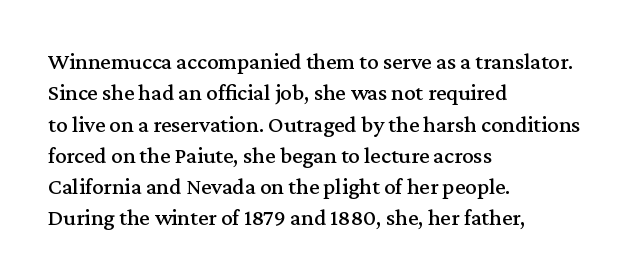
The passage shown is not underscored anywhere. The line texture is even and compact thanks to regular tracking. Nope, not italic — everything's standing straight. Each line starts at the same left margin while the right side varies. Notice how descenders clear the ascenders below comfortably — that's standard leading.
